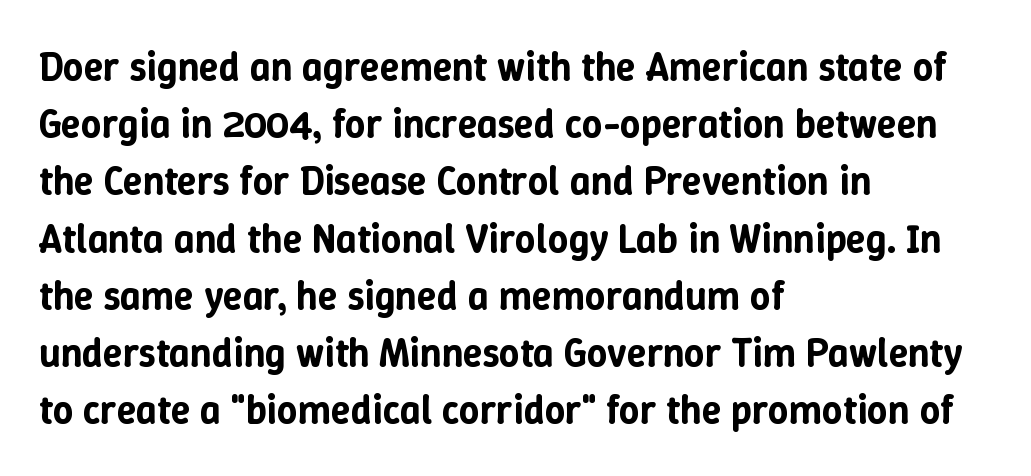
Q: Is the text italic (slanted)? A: No, it is upright.
Q: Is the text underlined? A: No.
Q: How is the paragraph aligned? A: Left-aligned.
Q: Is the spacing between letters normal or unusually wide? A: Normal.
Q: Is the spacing between lines tight, normal or loose? A: Normal.
Q: Width (condensed, normal, or wide)? A: Normal.
Q: Stroke contrast? A: Low.
Q: x-height? A: Medium.
Q: Monospaced? A: No.
